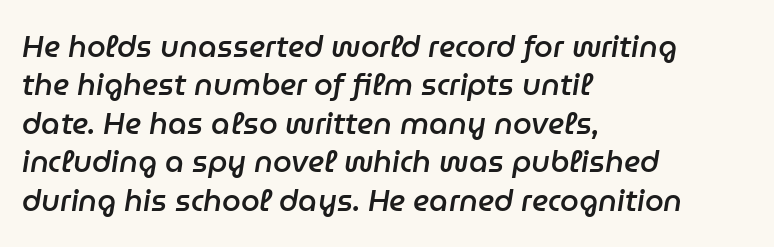
The image shows 30 px semibold type, italic (leaning right); set left-aligned, normal line spacing (1.28x), normal letter spacing, not underlined; low stroke contrast and a medium x-height.
